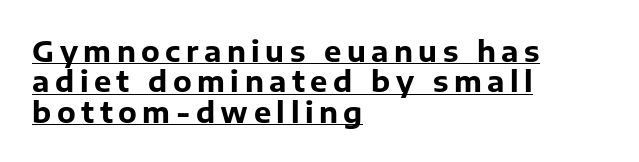
{"serif": "no", "italic": "no", "bold": "yes", "weight": "bold", "width": "normal", "stroke_contrast": "low", "x_height": "medium", "monospaced": "no", "underline": "yes", "align": "left", "line_spacing": "tight", "line_spacing_ratio": 1.05, "glyph_px": 29}
